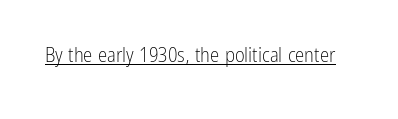
Italic: no, the glyphs are upright roman. You can see a thin bar hugging the bottom of the glyphs. Nothing heavy about these letters — not bold at all. Look at the tracking — it's just the regular setting, nothing added.
